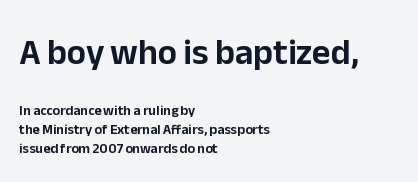
Posture: vertical. Spacing between characters is what you'd get straight out of the box. The rendering uses a moderate line-height, typical for paragraphs. Decoration check: the copy has no underline. Here the designer chose a conventional face with non-uniform glyph widths.
